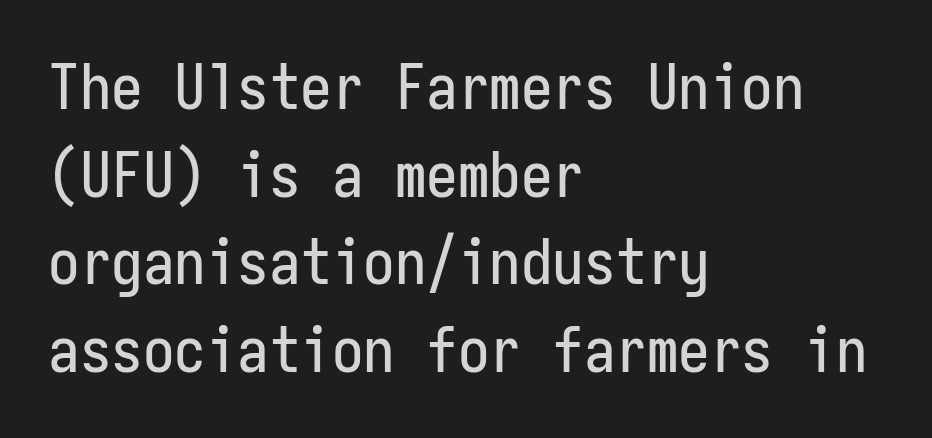
This sample keeps an unexceptional amount of space between lines. Think of a typewriter: that constant character pitch is what you see here. In CSS terms this would be text-align: left. Does extra space separate the letters? No, they use regular spacing.
